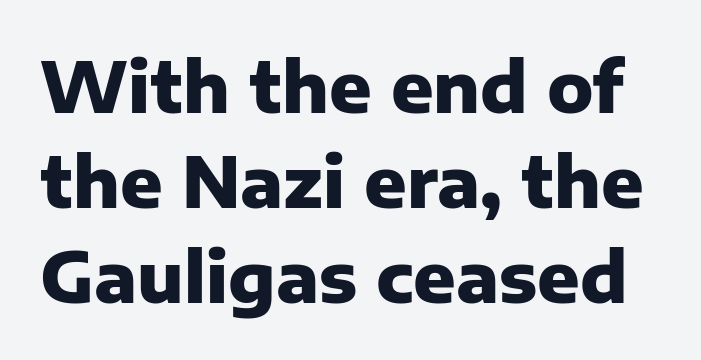
{"serif": "no", "italic": "no", "bold": "yes", "weight": "heavy", "width": "normal", "stroke_contrast": "low", "x_height": "medium", "monospaced": "no", "underline": "no", "line_spacing": "normal", "line_spacing_ratio": 1.36, "letter_spacing": "normal", "letter_spacing_em": 0.0, "glyph_px": 70}
